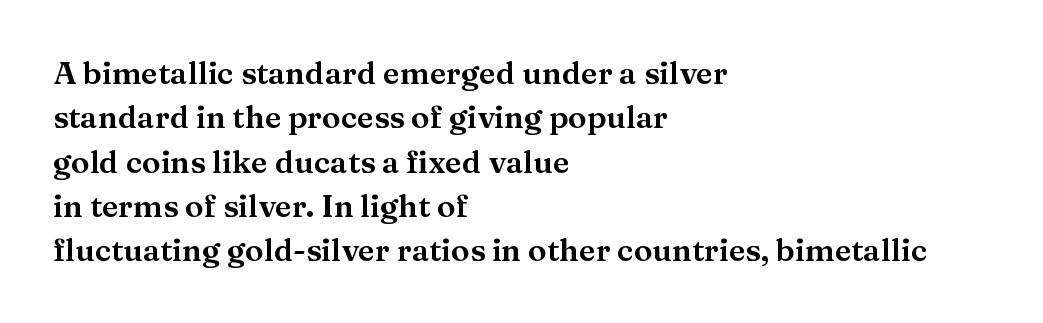
The image shows 31 px wide serif type, upright; set left-aligned, normal line spacing (1.43x), normal letter spacing, not underlined; medium stroke contrast and a medium x-height.
